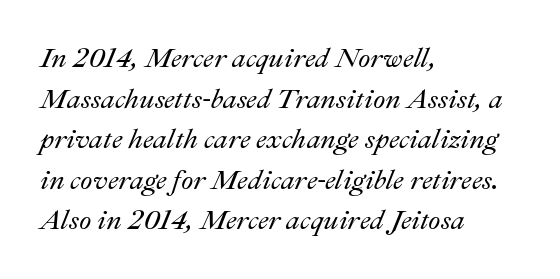
{"italic": "yes", "lean": "right", "slant_degrees": 22, "width": "normal", "stroke_contrast": "medium", "x_height": "small", "monospaced": "no", "underline": "no", "align": "left", "line_spacing": "normal", "line_spacing_ratio": 1.45, "letter_spacing": "normal", "letter_spacing_em": 0.0, "glyph_px": 28}
